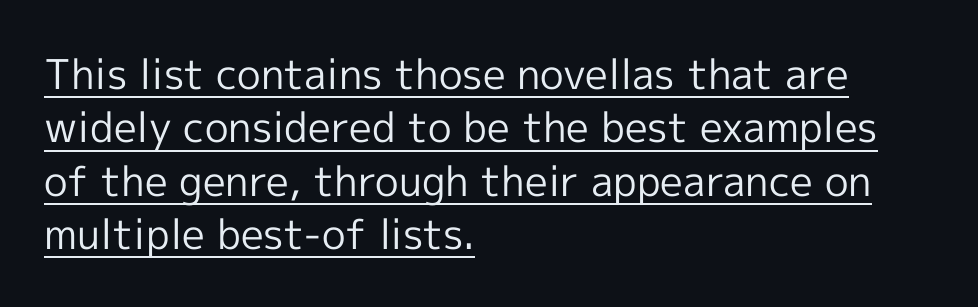
{"serif": "no", "italic": "no", "bold": "no", "weight": "regular", "width": "normal", "x_height": "medium", "monospaced": "no", "underline": "yes", "align": "left", "line_spacing": "normal", "line_spacing_ratio": 1.3, "letter_spacing": "normal", "letter_spacing_em": 0.0, "glyph_px": 41}
